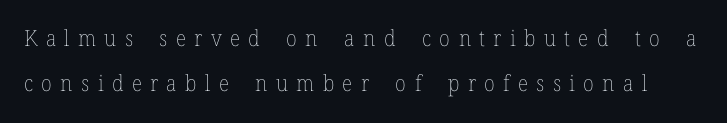
Q: Is the text bold? A: No.
Q: Is the text italic (slanted)? A: No, it is upright.
Q: Is the text underlined? A: No.
Q: Is the spacing between letters normal or unusually wide? A: Unusually wide.
Q: Is the spacing between lines tight, normal or loose? A: Loose.
